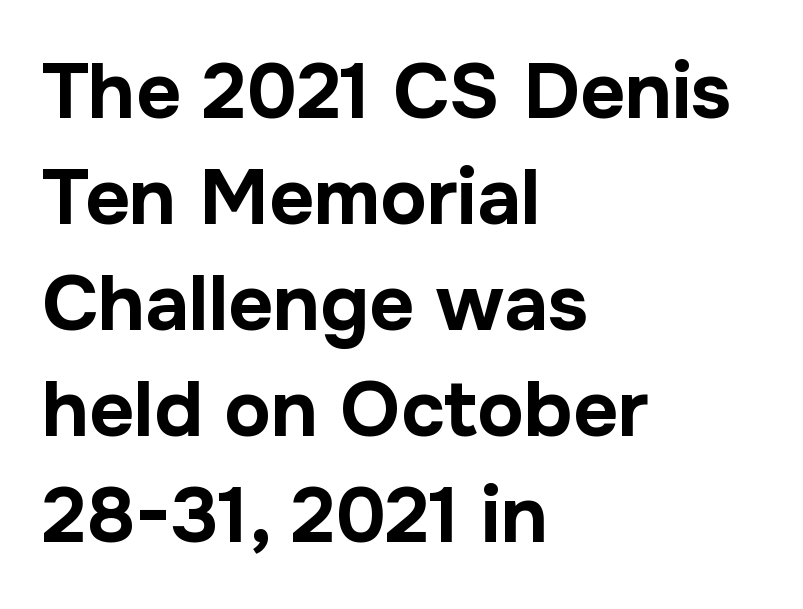
{"serif": "no", "italic": "no", "bold": "yes", "weight": "bold", "width": "normal", "stroke_contrast": "low", "x_height": "medium", "monospaced": "no", "underline": "no", "align": "left", "line_spacing": "normal", "line_spacing_ratio": 1.36, "letter_spacing": "normal", "letter_spacing_em": 0.0, "glyph_px": 78}
